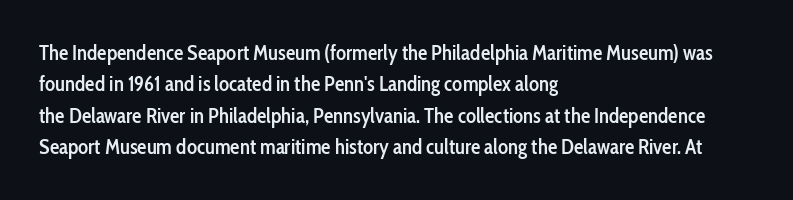
The glyphs have the mass of a demibold cut, below bold. The compositor pushed each line to the left boundary. The passage shown is not underscored anywhere. Caption: standard tracking, unaltered. Reading down the column, the eye jumps a familiar distance to each next line. The axis of the letterforms is exactly vertical.
